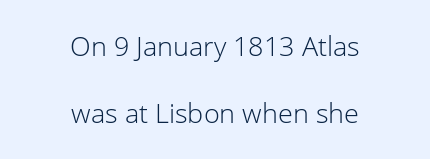
Widely set lines give the paragraph a tall, airy silhouette. Letters have the restrained weight of plain body copy at most. Where is the straight margin? There isn't one; the lines are centered. Plain, unruled lines of type.
